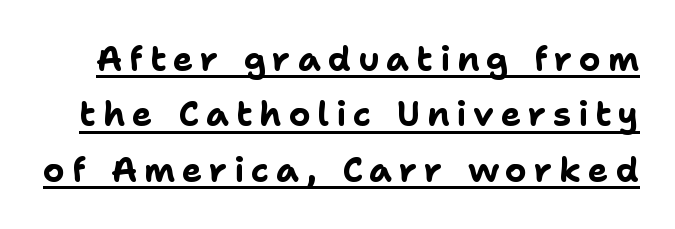
Each glyph is drawn with heavy, bold strokes. Between one letter and the next there's a generous, obvious gap. Do the characters align in a grid? No, the font is proportional. The axis of the letterforms is exactly vertical. Font category for this specimen: sans-serif. Compared with typical paragraphs, the rows here are spaced about the same.
